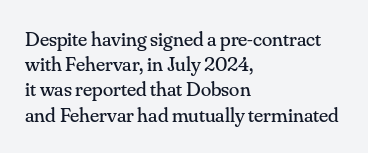
The letterforms sit shoulder to shoulder at normal distance. Typeset ragged right — the left edge is the straight one. The lettering holds an erect, upright posture throughout. Vertical stems look standard width or narrower in stroke. Beneath every word, the page is bare.
